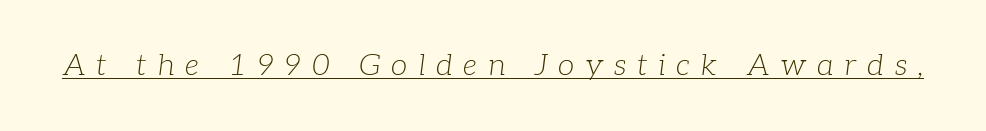
The image shows 30 px light serif type, italic (leaning right); set unusually wide letter spacing (+0.36 em), underlined; low stroke contrast and a medium x-height.
